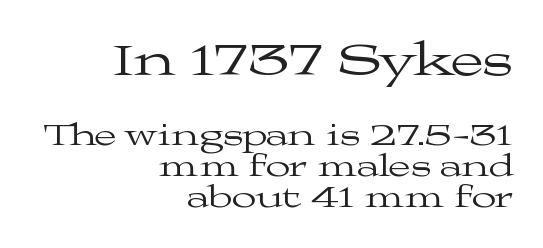
The rendering uses natural spacing where letterforms have individual widths. This rendering leaves character spacing at its baseline value. In terms of posture, this sample is upright. Stroke terminals: seriffed.
